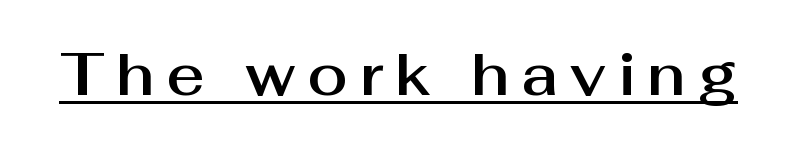
Q: Is the text italic (slanted)? A: No, it is upright.
Q: Is the typeface a serif or a sans-serif typeface? A: Sans-serif.
Q: Is the text underlined? A: Yes.
Q: Is the spacing between letters normal or unusually wide? A: Unusually wide.
Q: Width (condensed, normal, or wide)? A: Normal.
Q: Stroke contrast? A: Medium.
Q: x-height? A: Medium.
Q: Monospaced? A: No.
